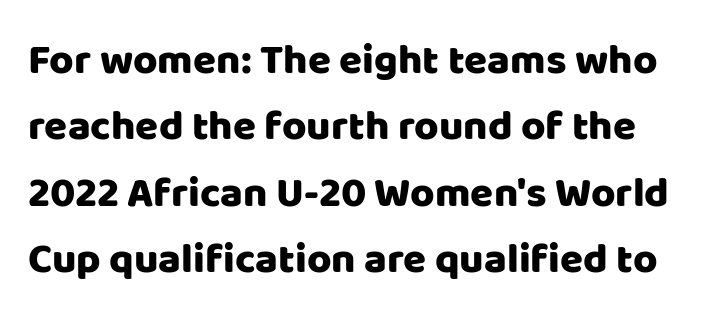
Is this a sans? Yes — the strokes have no serifs. Nothing unusual about the tracking: characters are spaced as the font intends. Here the designer chose a conventional face with non-uniform glyph widths. The line-height multiplier appears to be the usual default. The specimen reads as upright at a glance. The string is rendered with underlining switched off.
